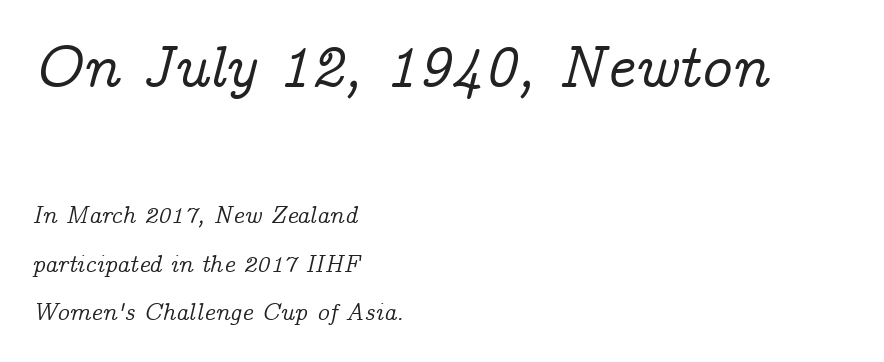
Q: Is the text italic (slanted)? A: Yes, it leans right by about 14 degrees.
Q: Is the typeface a serif or a sans-serif typeface? A: Serif.
Q: Is the text underlined? A: No.
Q: How is the paragraph aligned? A: Left-aligned.
Q: Is the spacing between letters normal or unusually wide? A: Normal.
Q: Is the spacing between lines tight, normal or loose? A: Loose.
Q: Which block of text is set in a larger size, the first (top) or the second (bottom)? A: The first (top) one.
Q: Width (condensed, normal, or wide)? A: Normal.
Q: Stroke contrast? A: Low.
Q: x-height? A: Medium.
Q: Monospaced? A: No.
